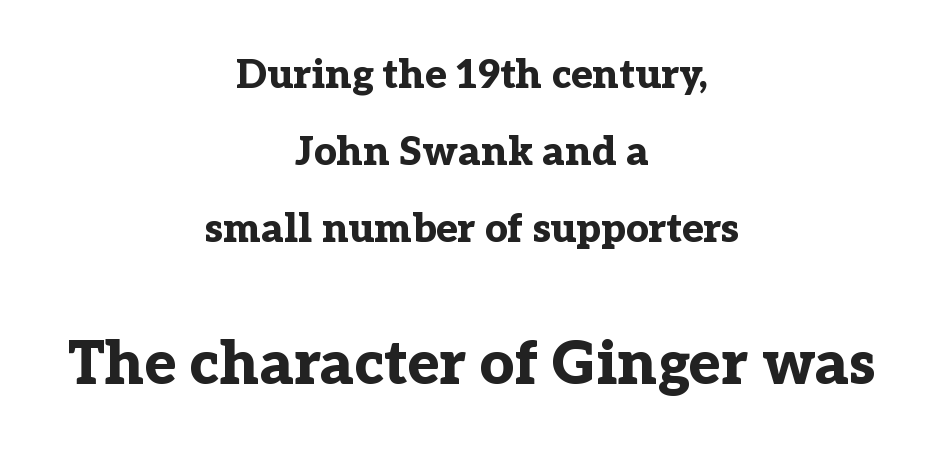
{"serif": "yes", "italic": "no", "bold": "yes", "weight": "bold", "width": "normal", "stroke_contrast": "low", "x_height": "medium", "monospaced": "no", "underline": "no", "align": "center", "line_spacing": "loose", "line_spacing_ratio": 1.92, "letter_spacing": "normal", "letter_spacing_em": 0.0, "larger_block": "second", "size_ratio": 1.5, "glyph_px": 60}
